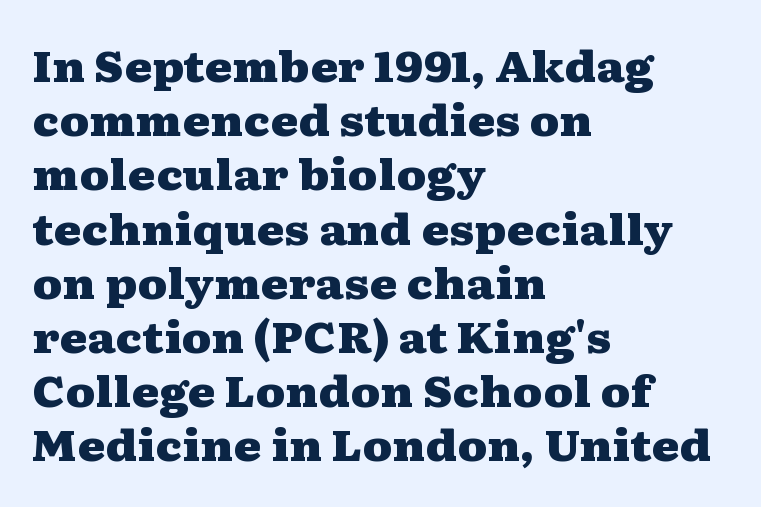
These lines carry a lot of weight — the face is fully bold. In terms of posture, this sample is upright. In terms of letterspacing, this is plain default setting. This rendering employs a face with finishing strokes, i.e., a serif. Just letters on the line, the space beneath them empty. A student would call this left alignment; a typographer would say flush left, rag right.
